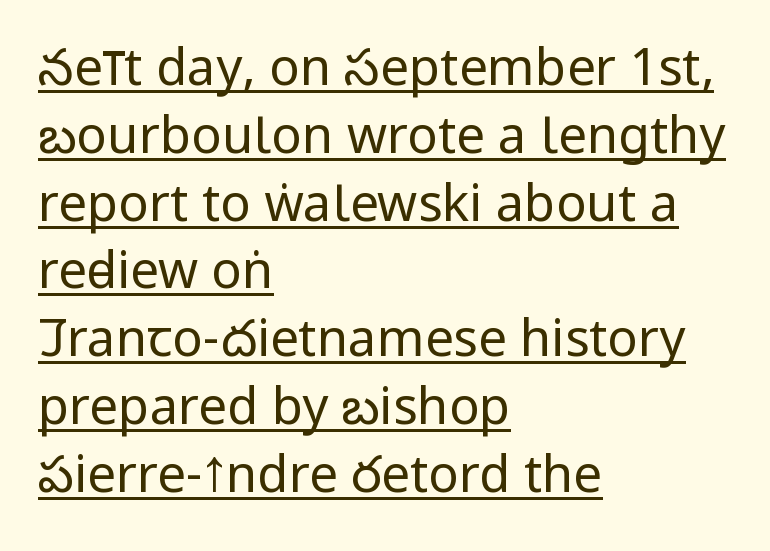
The lines sit at an ordinary, default distance from one another. The face used here is proportionally spaced, like ordinary book or web type. The designer went with a sans here, leaving each stem footless. Compared with undecorated copy, this sample adds a rule below the words. This is not heavy type; no bold has been used. This sample is left-justified, so line endings fall wherever the words run out.
